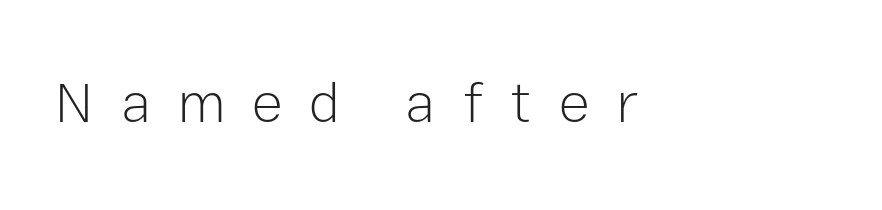
Q: Is the text bold? A: No.
Q: Is the text italic (slanted)? A: No, it is upright.
Q: Is the typeface a serif or a sans-serif typeface? A: Sans-serif.
Q: Is the text underlined? A: No.
Q: Is the spacing between letters normal or unusually wide? A: Unusually wide.
Q: Width (condensed, normal, or wide)? A: Normal.
Q: Stroke contrast? A: Low.
Q: x-height? A: Medium.
Q: Monospaced? A: No.
